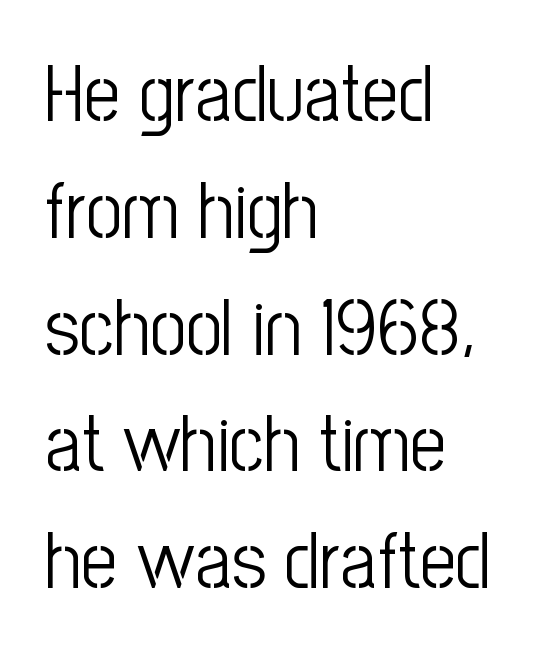
The image shows 80 px light, condensed sans-serif type, upright; set left-aligned, normal line spacing (1.46x), normal letter spacing, not underlined; low stroke contrast and a medium x-height.
